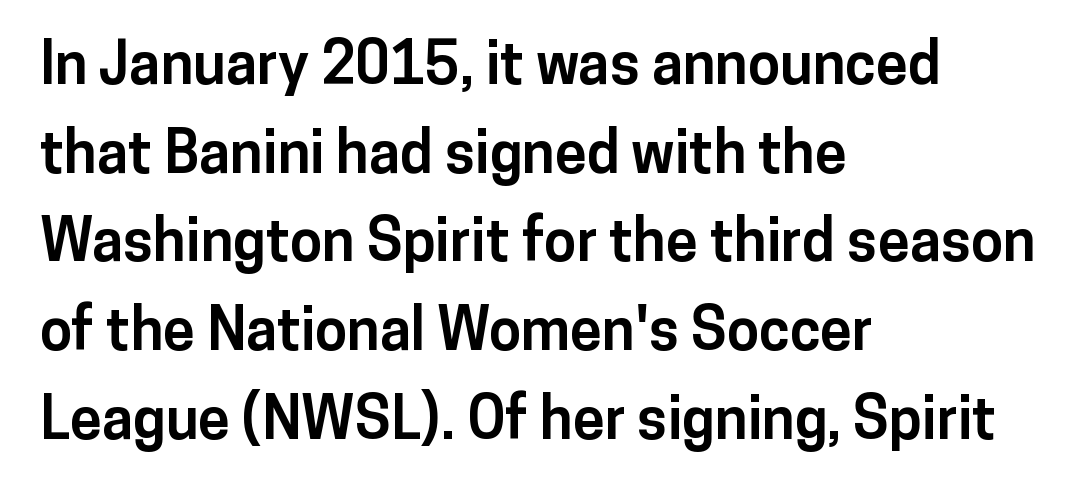
The space beneath each line is pristine and unruled. Characters remain perfectly vertical along every line. Leading: standard. Character widths vary here, with narrow letters taking less room than wide ones. Typographic density is high because the face is bold. Font category for this specimen: sans-serif.
